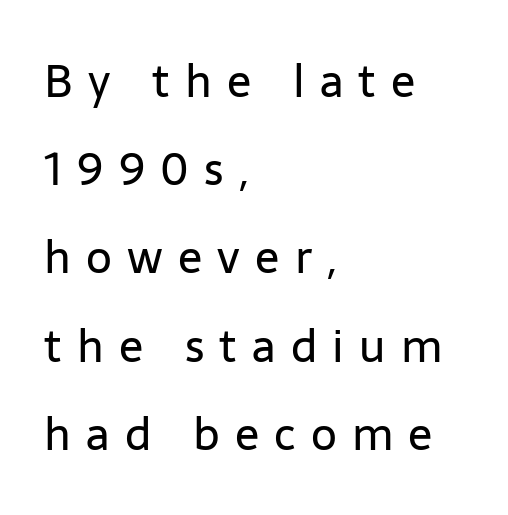
The image shows 45 px regular-weight sans-serif type, upright; set left-aligned, loose line spacing (1.96x), unusually wide letter spacing (+0.34 em), not underlined; low stroke contrast and a medium x-height.
